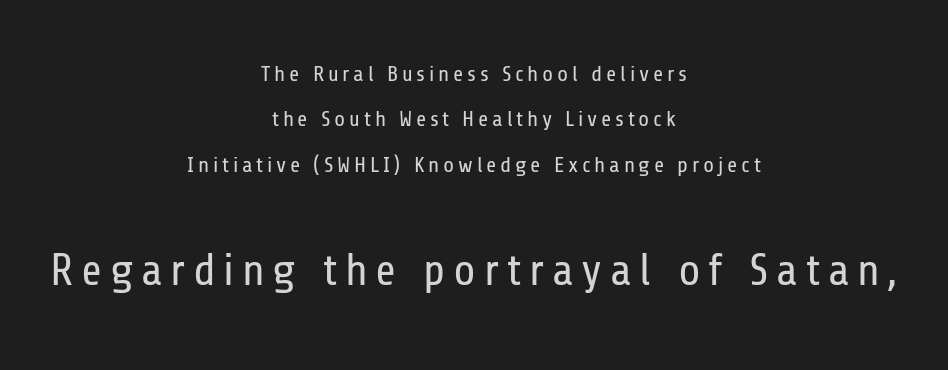
Honestly, there is no underline to notice here at all. What kind of face is this? One without serifs — a sans. Looks like regular typesetting: each glyph gets only the width it needs. Leading is clearly above the norm, producing a sparse column. Ordinary non-slanted type is in use. Typeset on center — no edge is straight.
